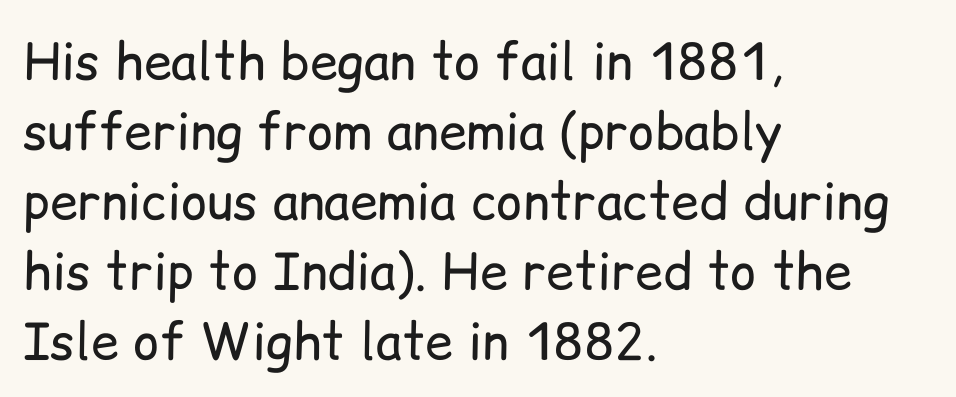
{"serif": "no", "italic": "no", "bold": "no", "weight": "regular", "width": "normal", "stroke_contrast": "low", "x_height": "medium", "monospaced": "no", "underline": "no", "align": "left", "line_spacing": "normal", "line_spacing_ratio": 1.4, "letter_spacing": "normal", "letter_spacing_em": 0.0, "glyph_px": 50}
